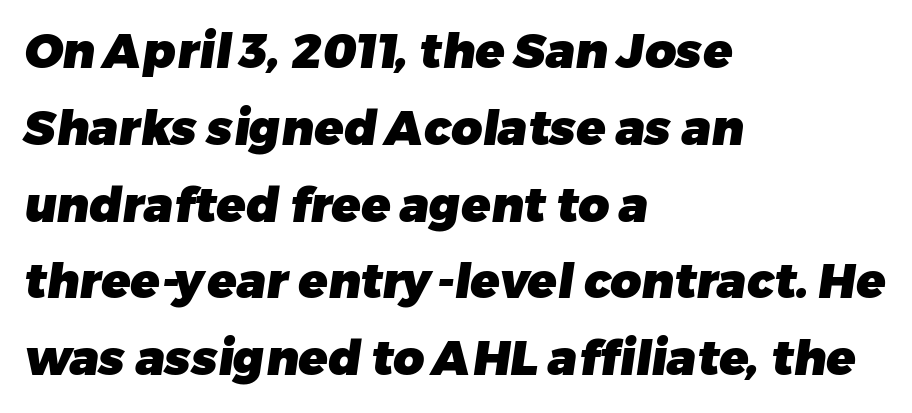
The image shows 48 px heavy sans-serif type; set left-aligned, normal line spacing (1.6x), normal letter spacing, not underlined; low stroke contrast and a medium x-height.
